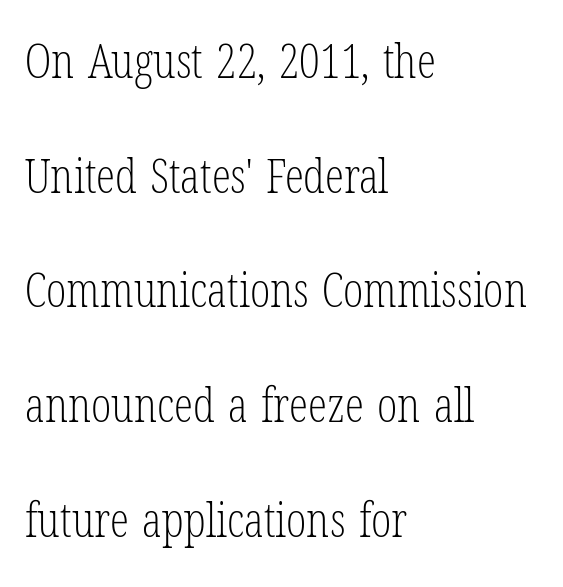
The image shows 48 px light, condensed serif type, upright; set left-aligned, loose line spacing (2.39x), normal letter spacing, not underlined; low stroke contrast and a medium x-height.
